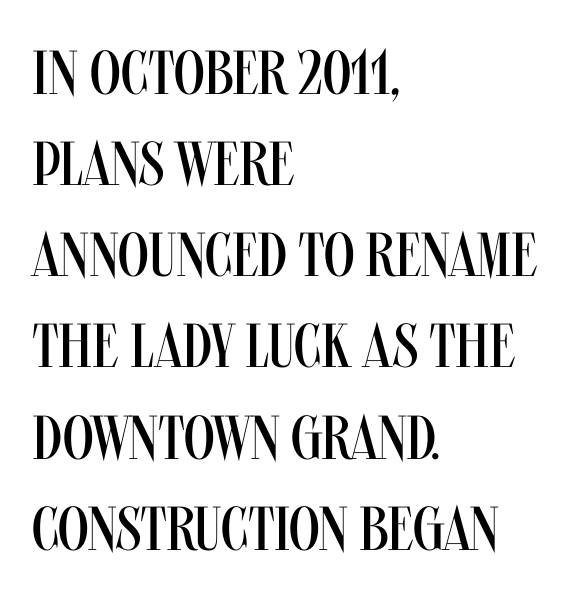
{"serif": "no", "italic": "no", "bold": "no", "weight": "regular", "width": "condensed", "stroke_contrast": "medium", "x_height": "large", "monospaced": "no", "underline": "no", "align": "left", "line_spacing": "normal", "line_spacing_ratio": 1.47, "letter_spacing": "normal", "letter_spacing_em": 0.0, "glyph_px": 62}
